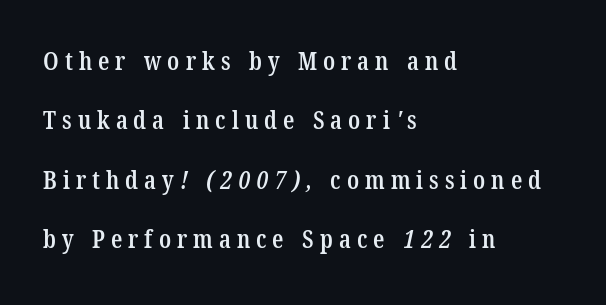
Caption: semibold face, moderately heavy strokes. No word sits above an underline. Short and long lines alike share a common starting point at left. The block of text is sparse from top to bottom, with ample space between rows. Someone cranked the tracking dial way up on this one.
